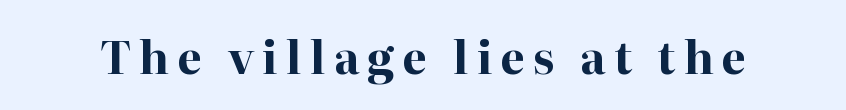
{"serif": "yes", "italic": "no", "bold": "yes", "weight": "bold", "width": "normal", "stroke_contrast": "high", "x_height": "medium", "monospaced": "no", "underline": "no", "glyph_px": 44}
